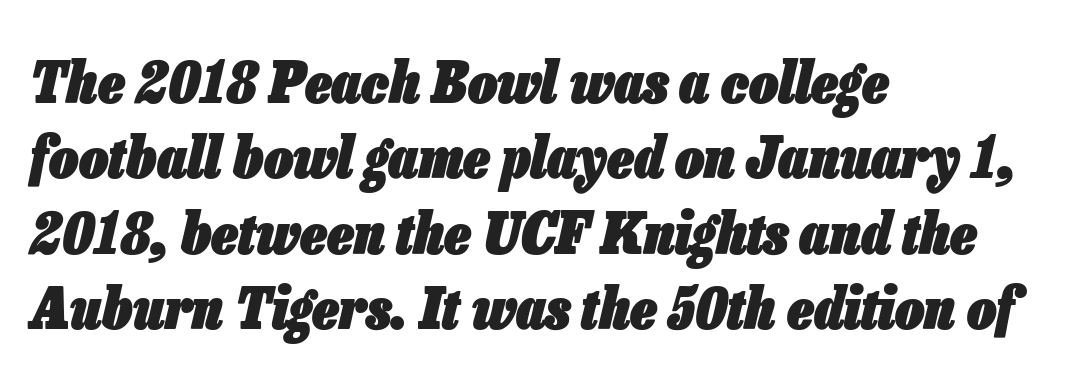
{"italic": "yes", "lean": "right", "slant_degrees": 13, "bold": "yes", "weight": "heavy", "width": "condensed", "stroke_contrast": "low", "x_height": "medium", "monospaced": "no", "underline": "no", "align": "left", "line_spacing": "normal", "line_spacing_ratio": 1.3, "letter_spacing": "normal", "letter_spacing_em": 0.0, "glyph_px": 58}
